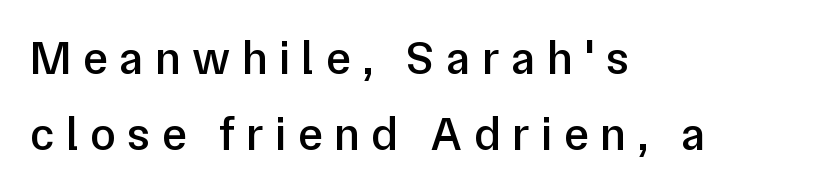
The image shows 47 px semibold sans-serif type, upright; set left-aligned, normal line spacing (1.61x), unusually wide letter spacing (+0.24 em), not underlined; low stroke contrast and a medium x-height.
